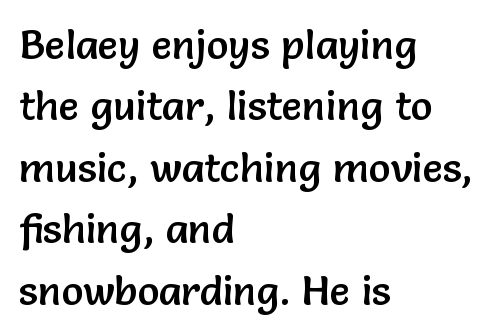
The designer left line spacing at the default. Honestly, there is no underline to notice here at all. These lines were composed using upright roman letters. Does extra space separate the letters? No, they use regular spacing. Where is the straight margin? On the left. Do the characters align in a grid? No, the font is proportional.
